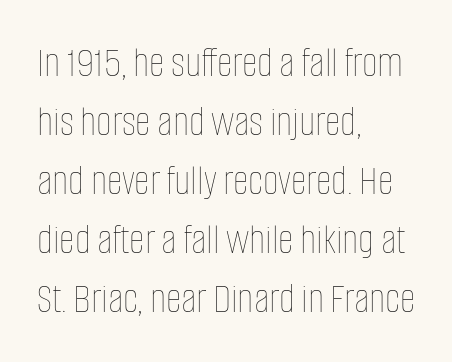
The image shows 43 px thin, condensed type, upright; set left-aligned, normal line spacing (1.37x), normal letter spacing, not underlined; low stroke contrast and a large x-height.
